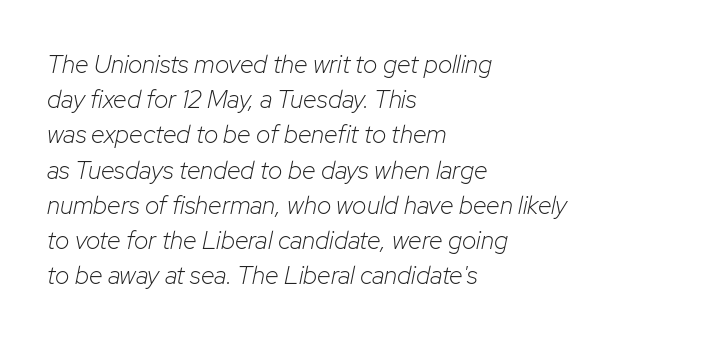
Quick note: italic. The foot of each line stays bare and open. Alignment: flush left. Heaviness? Minimal to ordinary, like unemphasized prose. Baseline-to-baseline distance is the conventional proportion of letter height. The line texture is even and compact thanks to regular tracking.
